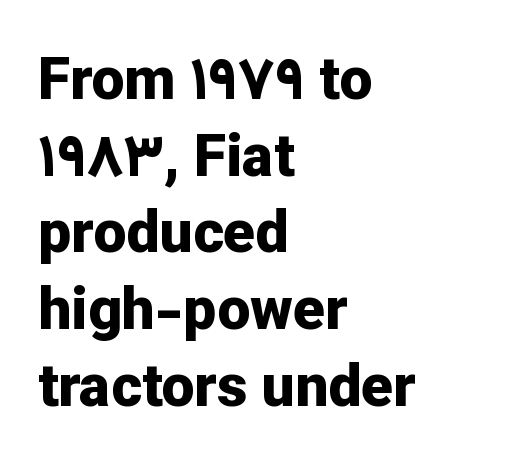
{"serif": "no", "italic": "no", "bold": "yes", "weight": "bold", "width": "normal", "stroke_contrast": "low", "x_height": "medium", "monospaced": "no", "underline": "no", "align": "left", "line_spacing": "normal", "line_spacing_ratio": 1.3, "letter_spacing": "normal", "letter_spacing_em": 0.0, "glyph_px": 59}
